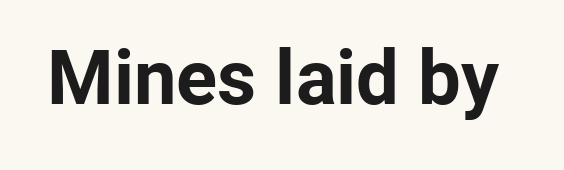
Honestly, there is no underline to notice here at all. You could not count columns in this text — the font is proportionally spaced. The typography opts for an upright posture over an oblique one. A full-strength bold gives these letters their thick strokes.
